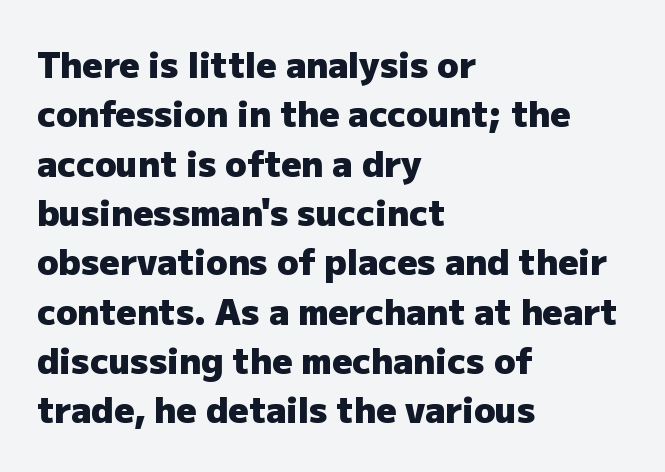
The image shows 35 px heavy sans-serif type, upright; set left-aligned, normal line spacing (1.41x), normal letter spacing, not underlined; low stroke contrast and a medium x-height.
